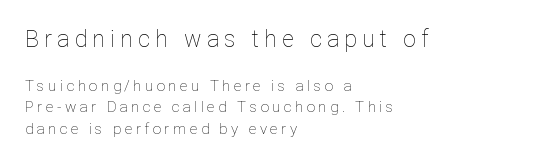
{"italic": "no", "bold": "no", "underline": "no", "align": "left", "line_spacing": "normal", "line_spacing_ratio": 1.44, "letter_spacing": "wide", "letter_spacing_em": 0.23, "larger_block": "first", "size_ratio": 1.53, "glyph_px": 23}
